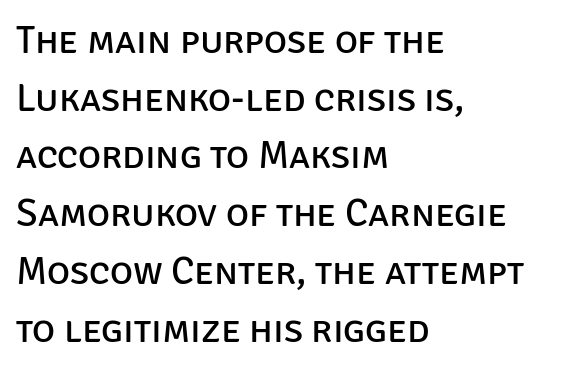
The image shows 39 px regular-weight sans-serif type, upright; set left-aligned, normal line spacing (1.48x), normal letter spacing, not underlined; low stroke contrast and a large x-height.
